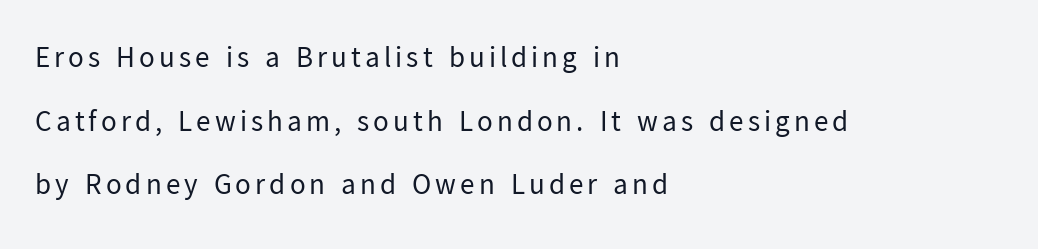
A typesetter would mark this as roman, not italic. Check the space under the baseline: it is left empty. The font is comparable to plain body text, perhaps lighter. If you measured baseline to baseline, you'd find a long distance. Is this a fixed-width face? No — the glyphs have proportional, varying widths.
